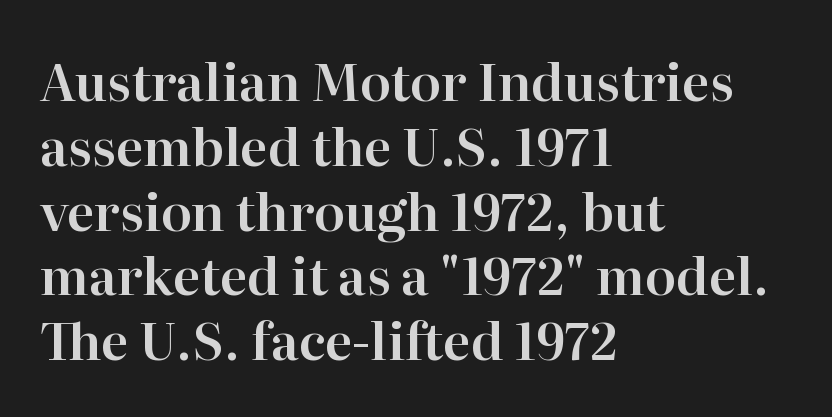
The image shows 51 px serif type, upright; set left-aligned, normal line spacing (1.27x), normal letter spacing, not underlined; high stroke contrast and a medium x-height.
